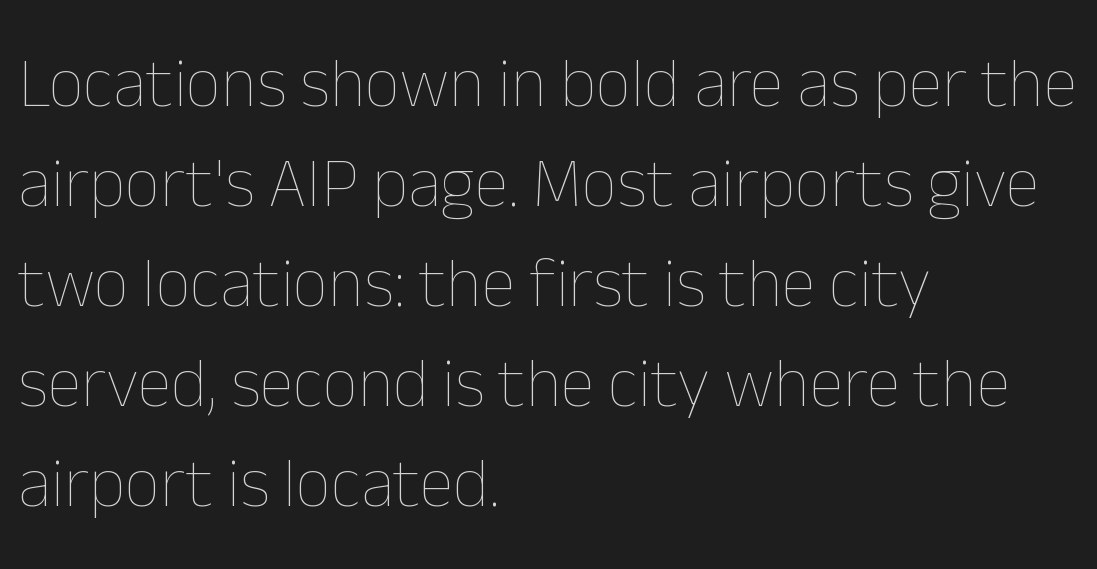
The image shows 70 px thin type, upright; set left-aligned, normal line spacing (1.43x), normal letter spacing, not underlined; low stroke contrast and a medium x-height.
